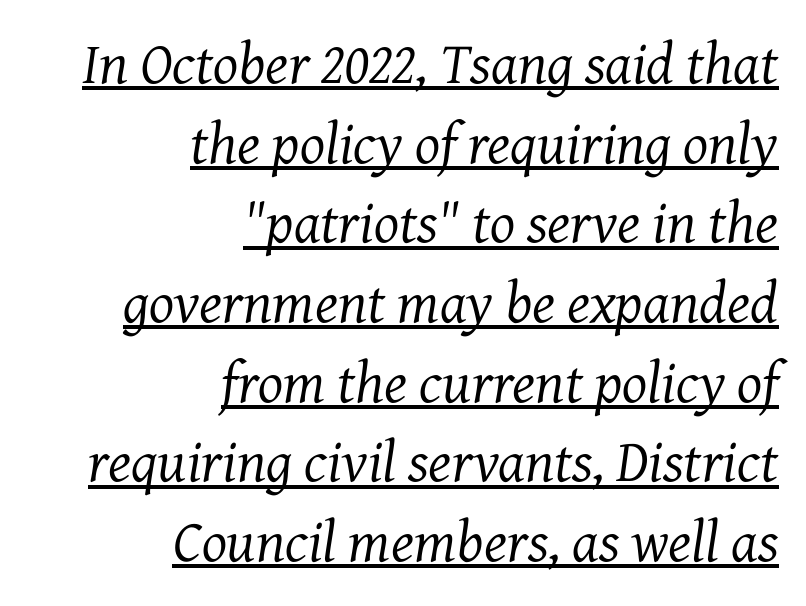
Q: Is the text bold? A: No.
Q: Is the text italic (slanted)? A: Yes, it leans right by about 7 degrees.
Q: Is the typeface a serif or a sans-serif typeface? A: Serif.
Q: Is the text underlined? A: Yes.
Q: How is the paragraph aligned? A: Right-aligned.
Q: Is the spacing between letters normal or unusually wide? A: Normal.
Q: Is the spacing between lines tight, normal or loose? A: Normal.
Q: Width (condensed, normal, or wide)? A: Normal.
Q: Stroke contrast? A: Medium.
Q: x-height? A: Medium.
Q: Monospaced? A: No.
